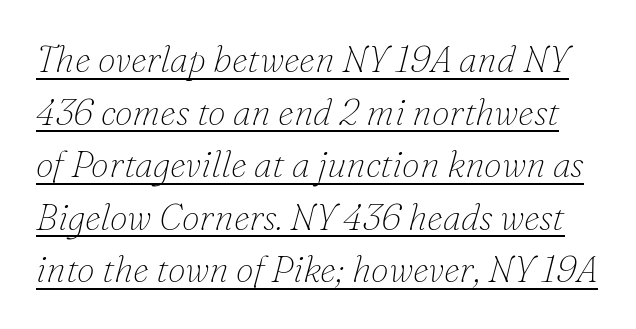
{"serif": "yes", "italic": "yes", "lean": "right", "slant_degrees": 16, "bold": "no", "weight": "thin", "width": "normal", "stroke_contrast": "low", "x_height": "small", "monospaced": "no", "underline": "yes", "line_spacing": "normal", "line_spacing_ratio": 1.46, "letter_spacing": "normal", "letter_spacing_em": 0.0, "glyph_px": 36}
